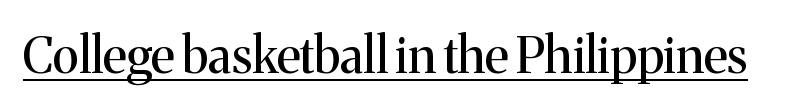
{"serif": "yes", "italic": "no", "bold": "no", "weight": "regular", "width": "normal", "stroke_contrast": "medium", "x_height": "medium", "monospaced": "no", "underline": "yes", "letter_spacing": "normal", "letter_spacing_em": 0.0, "glyph_px": 50}
